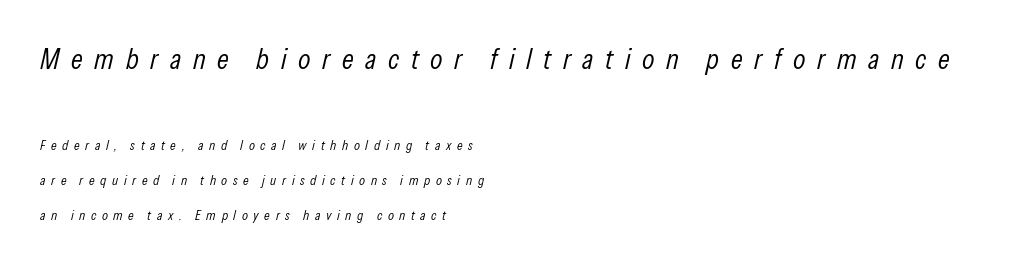
Q: Is the text bold? A: No.
Q: Is the text italic (slanted)? A: Yes, it leans right by about 13 degrees.
Q: Is the text underlined? A: No.
Q: How is the paragraph aligned? A: Left-aligned.
Q: Is the spacing between letters normal or unusually wide? A: Unusually wide.
Q: Is the spacing between lines tight, normal or loose? A: Loose.
Q: Which block of text is set in a larger size, the first (top) or the second (bottom)? A: The first (top) one.
Q: Width (condensed, normal, or wide)? A: Condensed.
Q: Stroke contrast? A: Low.
Q: x-height? A: Medium.
Q: Monospaced? A: No.
